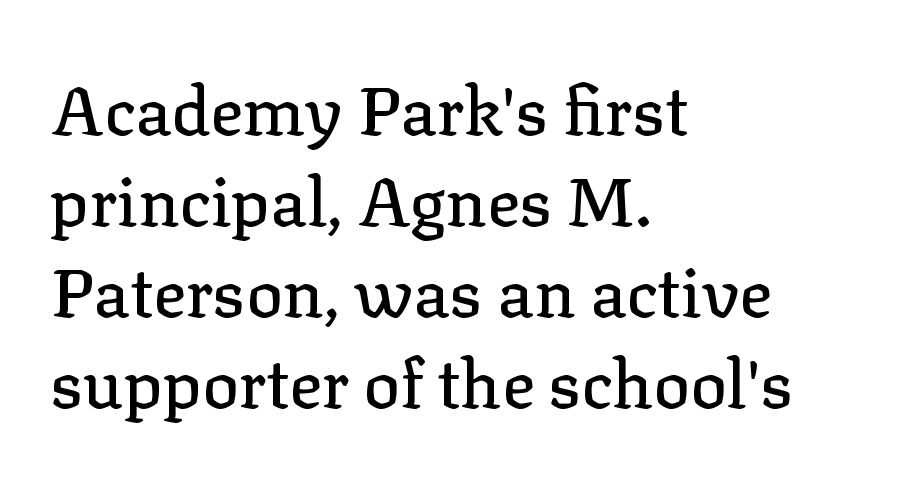
The image shows 68 px serif type, upright; set left-aligned, normal line spacing (1.34x), normal letter spacing, not underlined; low stroke contrast and a medium x-height.
